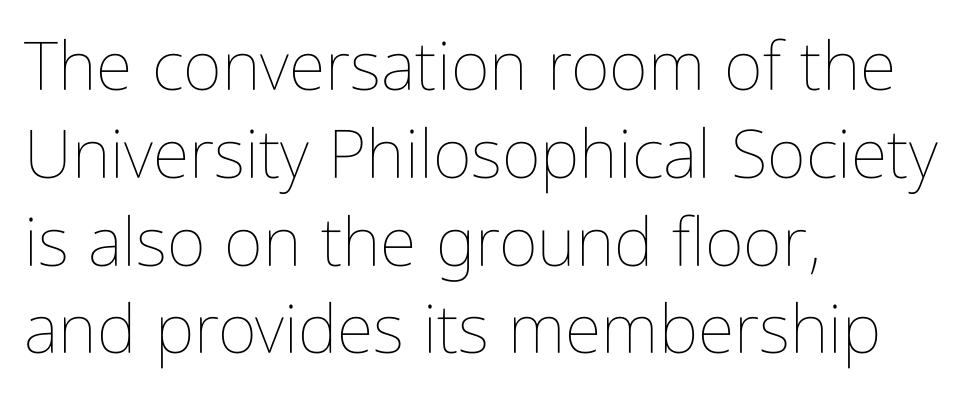
{"italic": "no", "bold": "no", "weight": "thin", "width": "condensed", "stroke_contrast": "low", "x_height": "medium", "monospaced": "no", "underline": "no", "align": "left", "line_spacing": "normal", "line_spacing_ratio": 1.31, "letter_spacing": "normal", "letter_spacing_em": 0.0, "glyph_px": 67}
